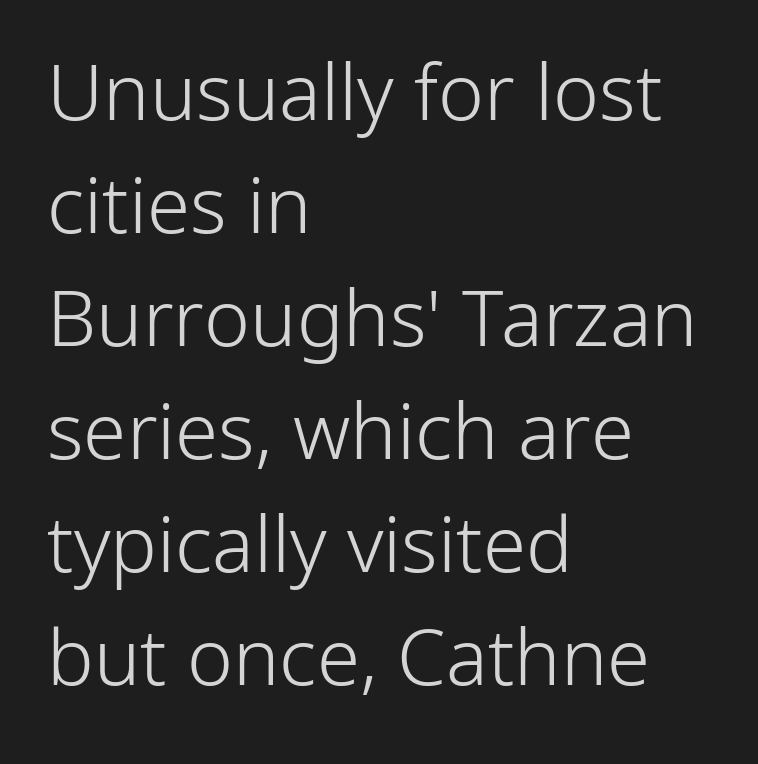
{"serif": "no", "italic": "no", "bold": "no", "weight": "light", "width": "normal", "stroke_contrast": "low", "x_height": "medium", "monospaced": "no", "underline": "no", "align": "left", "line_spacing": "normal", "line_spacing_ratio": 1.45, "letter_spacing": "normal", "letter_spacing_em": 0.0, "glyph_px": 78}
